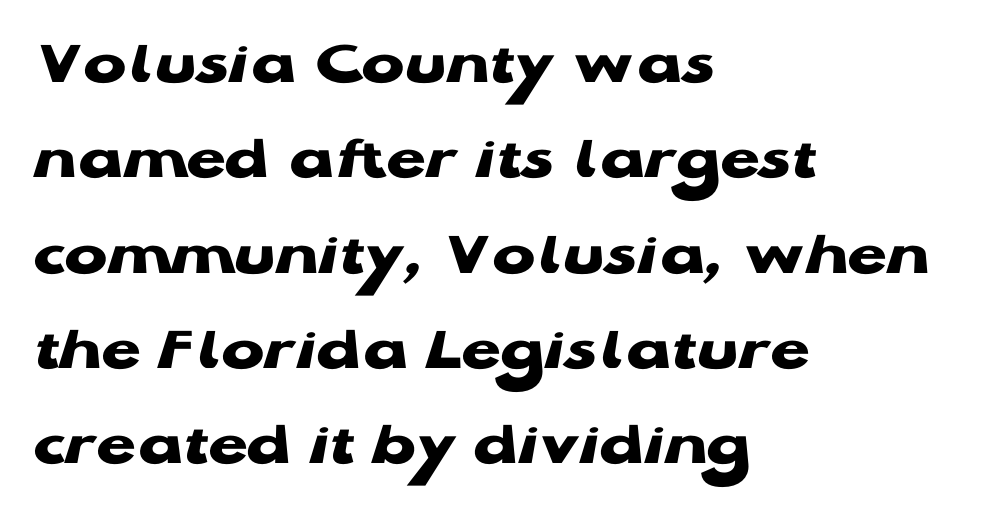
Casual observation: everything's shoved over to the left. The line texture is even and compact thanks to regular tracking. Glance below the letters and you will spot only blank space. In terms of posture, this sample is upright. The type family on display is of the sans-serif kind.
